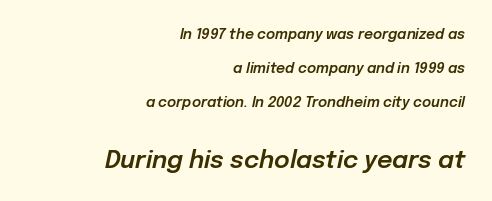
Caption: multi-line text, flush right, ragged left. Nobody drew a line under any word here. These lines were composed using italics. A typesetter would call this leading open, well beyond the default. There is no visible air inserted between adjacent glyphs.
